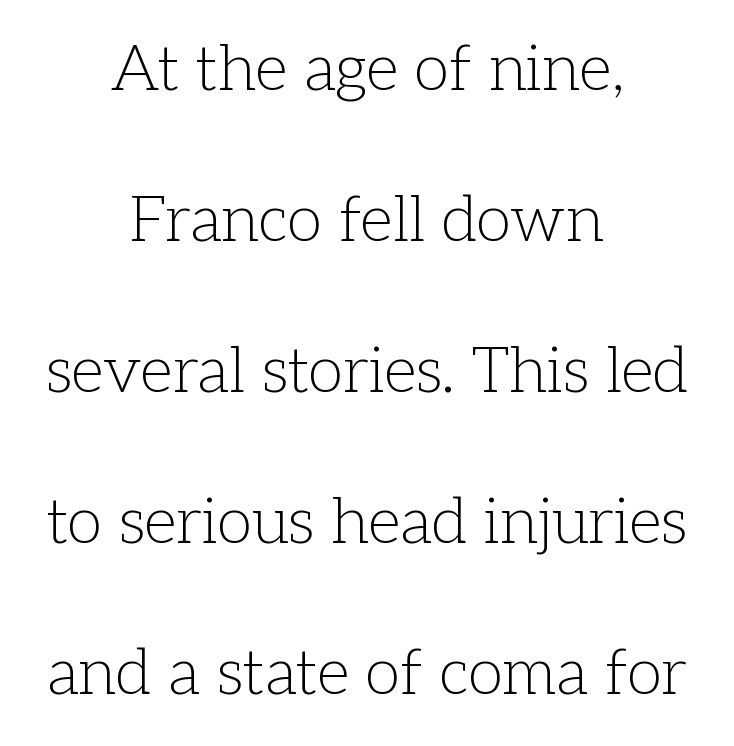
The face used here is rendered with its standard letterfit. The typesetter chose a symmetrical, centered arrangement here. Airy leading. Little horizontal feet cap the strokes, marking this as serif type. The words here are not underlined. Weight class: somewhere from thin through regular.
